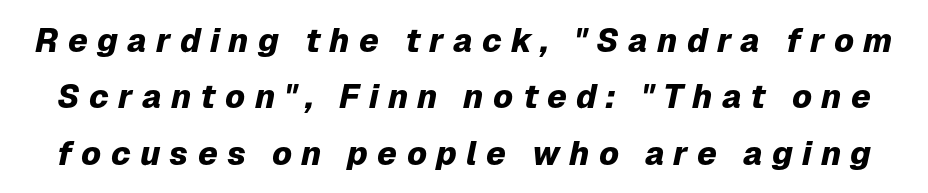
Q: Is the text bold? A: Yes.
Q: Is the text italic (slanted)? A: Yes, it leans right by about 12 degrees.
Q: Is the text underlined? A: No.
Q: Is the spacing between letters normal or unusually wide? A: Unusually wide.
Q: Width (condensed, normal, or wide)? A: Normal.
Q: Stroke contrast? A: Low.
Q: x-height? A: Medium.
Q: Monospaced? A: No.
